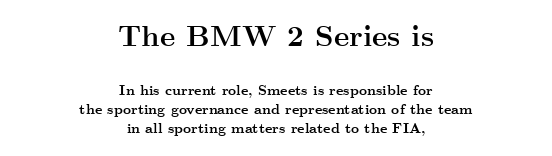
Regarding serifs, this sample has them. Tracking here is standard; glyphs follow each other at the usual distance. The rendering shrinks the type as you move from the upper chunk to the lower. One glance says typical: line gaps are just what's usual. The setting favours the middle, as headings and verse often do. Vertical strokes here are truly vertical.
